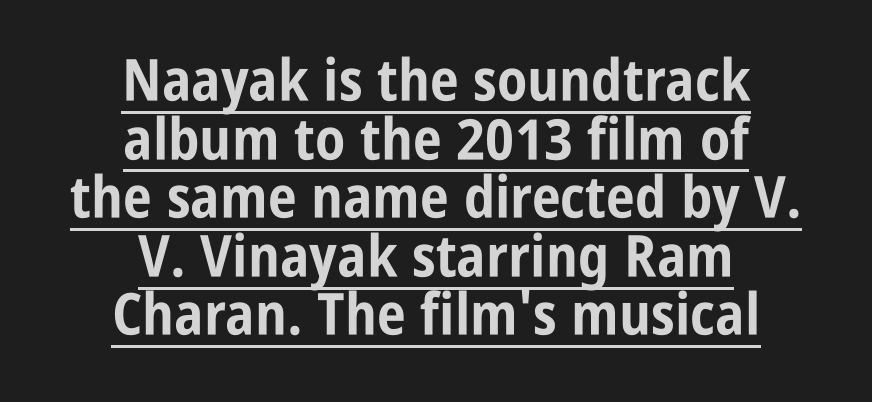
The image shows 58 px bold, condensed sans-serif type, upright; set centered, tight line spacing (1.01x), normal letter spacing, underlined; low stroke contrast and a large x-height.
